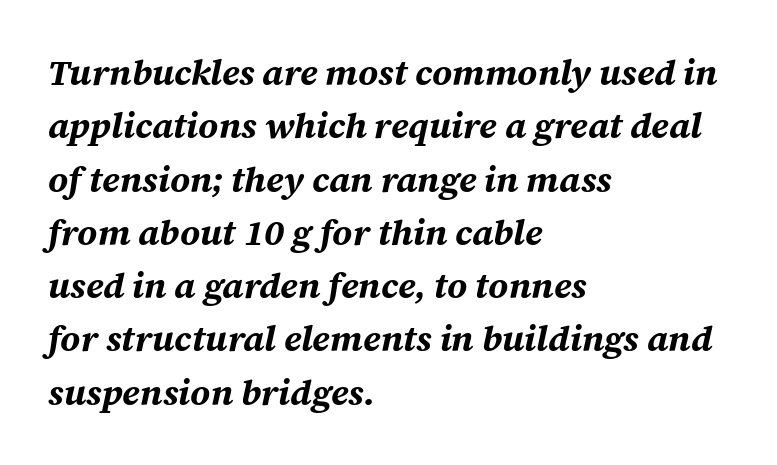
The image shows 36 px bold type, italic (leaning right); set left-aligned, normal line spacing (1.48x), normal letter spacing, not underlined; medium stroke contrast and a medium x-height.
